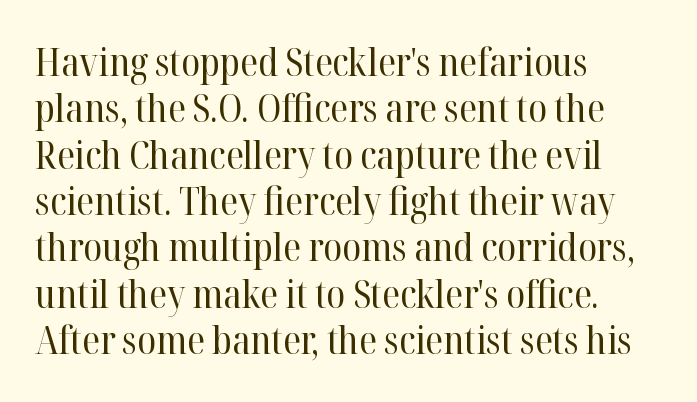
Q: Is the text bold? A: No.
Q: Is the text italic (slanted)? A: No, it is upright.
Q: Is the typeface a serif or a sans-serif typeface? A: Serif.
Q: Is the text underlined? A: No.
Q: How is the paragraph aligned? A: Left-aligned.
Q: Is the spacing between letters normal or unusually wide? A: Normal.
Q: Width (condensed, normal, or wide)? A: Normal.
Q: Stroke contrast? A: High.
Q: x-height? A: Medium.
Q: Monospaced? A: No.
